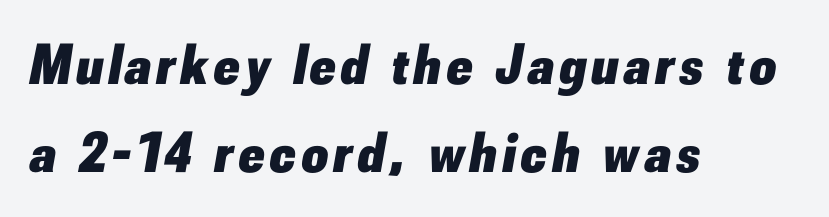
Teacher's note: observe the even left margin — that is flush-left alignment. The rendering uses a bold face; every stroke is thick and dark. This block has exactly the height ordinary leading produces. The passage shown is typed in a proportional face where columns would drift. Italic? Definitely — the glyphs are oblique. Each row of text sits above clean, open space.
